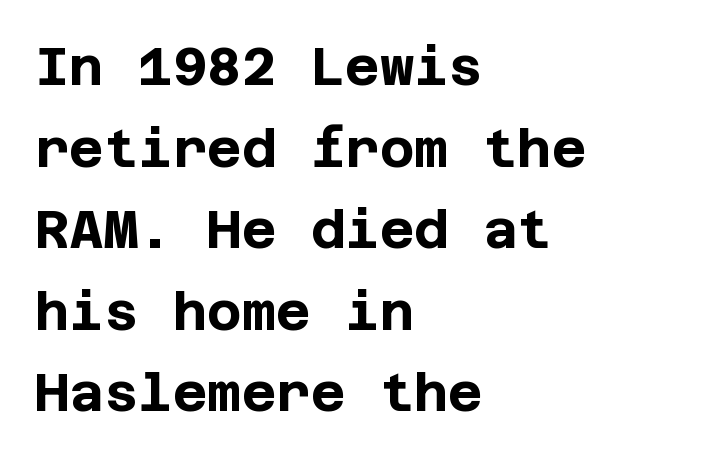
Q: Is the text bold? A: Yes.
Q: Is the text italic (slanted)? A: No, it is upright.
Q: Is the typeface a serif or a sans-serif typeface? A: Sans-serif.
Q: Is the text underlined? A: No.
Q: How is the paragraph aligned? A: Left-aligned.
Q: Is the spacing between letters normal or unusually wide? A: Normal.
Q: Is the spacing between lines tight, normal or loose? A: Normal.
Q: Width (condensed, normal, or wide)? A: Normal.
Q: Stroke contrast? A: Low.
Q: x-height? A: Large.
